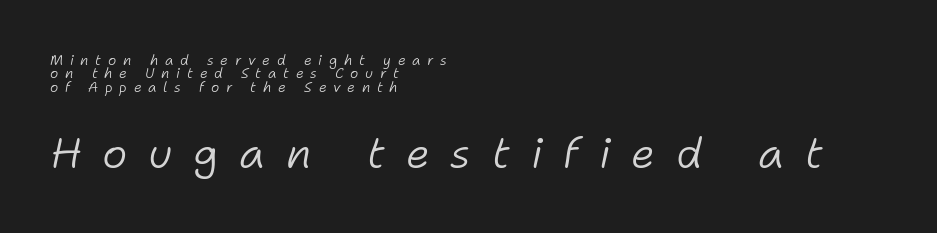
The image shows 43 px light type, italic (leaning right); set left-aligned, tight line spacing (0.95x), unusually wide letter spacing (+0.48 em), not underlined; the second (bottom) block is 3.07x larger; low stroke contrast and a medium x-height.
